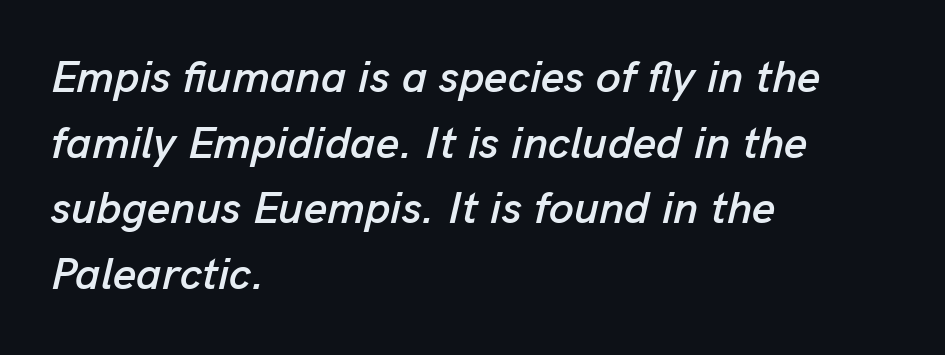
The image shows 45 px text type, italic (leaning right); set left-aligned, normal line spacing (1.46x), normal letter spacing, not underlined; low stroke contrast and a medium x-height.
